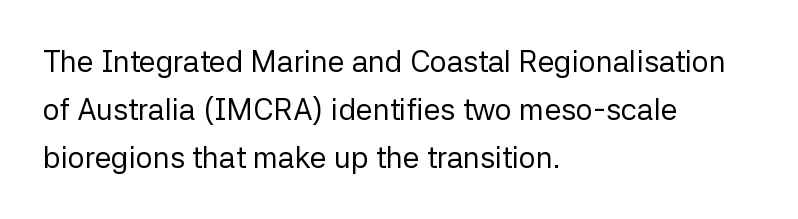
Q: Is the text bold? A: No.
Q: Is the text italic (slanted)? A: No, it is upright.
Q: Is the typeface a serif or a sans-serif typeface? A: Sans-serif.
Q: Is the text underlined? A: No.
Q: How is the paragraph aligned? A: Left-aligned.
Q: Is the spacing between letters normal or unusually wide? A: Normal.
Q: Is the spacing between lines tight, normal or loose? A: Normal.
Q: Width (condensed, normal, or wide)? A: Normal.
Q: Stroke contrast? A: Low.
Q: x-height? A: Medium.
Q: Monospaced? A: No.
